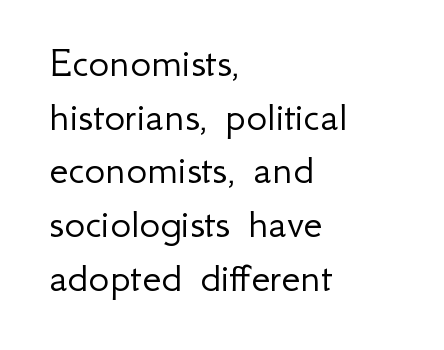
The image shows 44 px light sans-serif type, upright; set left-aligned, line spacing 1.22x, normal letter spacing, not underlined; low stroke contrast and a small x-height.
